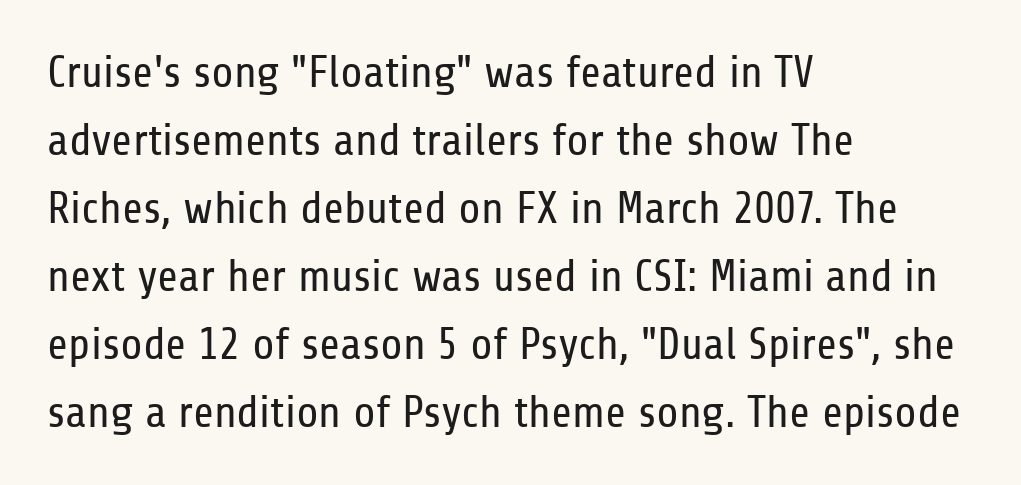
Q: Is the text bold? A: No.
Q: Is the text italic (slanted)? A: No, it is upright.
Q: Is the typeface a serif or a sans-serif typeface? A: Sans-serif.
Q: Is the text underlined? A: No.
Q: How is the paragraph aligned? A: Left-aligned.
Q: Is the spacing between letters normal or unusually wide? A: Normal.
Q: Is the spacing between lines tight, normal or loose? A: Normal.
Q: Width (condensed, normal, or wide)? A: Condensed.
Q: Stroke contrast? A: Low.
Q: x-height? A: Medium.
Q: Monospaced? A: No.
